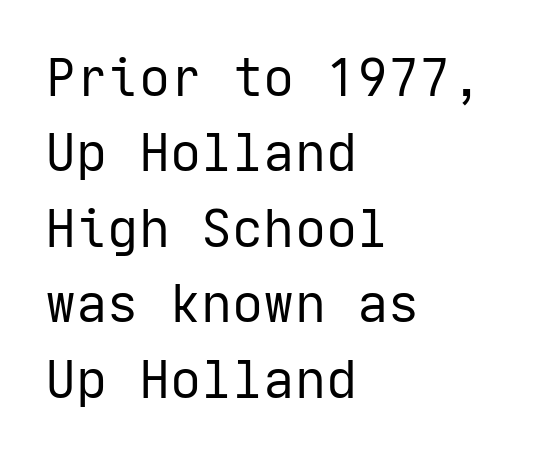
The image shows 52 px regular-weight sans-serif type, upright; set left-aligned, normal line spacing (1.45x), normal letter spacing, not underlined; low stroke contrast and a medium x-height.
